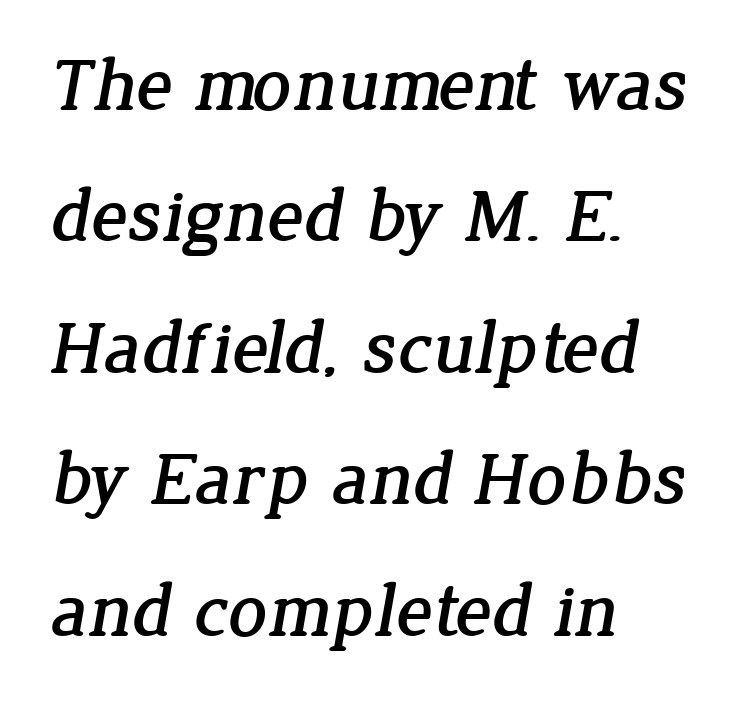
Letterform terminals end in serifs throughout the passage. The passage shown is typed in a proportional face where columns would drift. Line starts are locked; line ends wander. The gap between lines stays unmarked.
